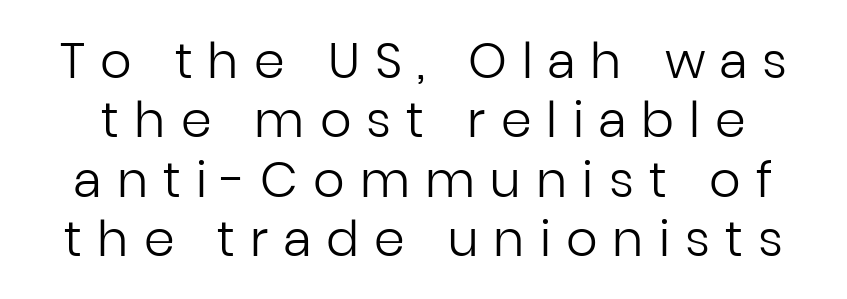
{"serif": "no", "italic": "no", "bold": "no", "weight": "regular", "width": "normal", "stroke_contrast": "low", "x_height": "medium", "monospaced": "no", "underline": "no", "line_spacing_ratio": 1.21, "letter_spacing": "wide", "letter_spacing_em": 0.31, "glyph_px": 49}
